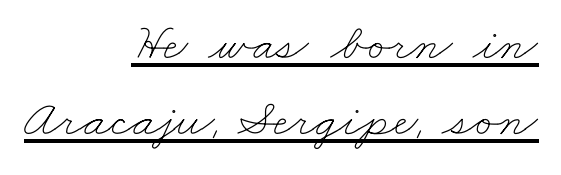
The image shows 52 px thin, wide type; set right-aligned, normal line spacing (1.46x), normal letter spacing, underlined; low stroke contrast and a small x-height.
